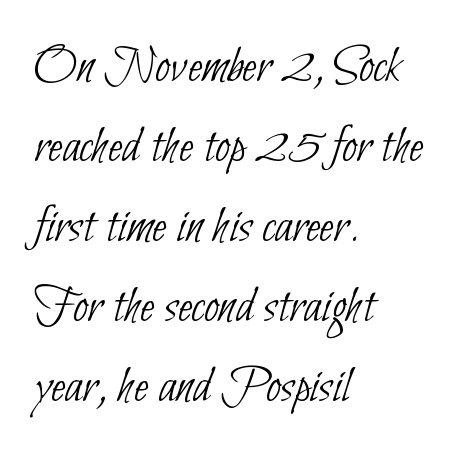
Q: Is the text bold? A: No.
Q: Is the typeface a serif or a sans-serif typeface? A: Sans-serif.
Q: Is the text underlined? A: No.
Q: How is the paragraph aligned? A: Left-aligned.
Q: Is the spacing between letters normal or unusually wide? A: Normal.
Q: Is the spacing between lines tight, normal or loose? A: Normal.
Q: Width (condensed, normal, or wide)? A: Condensed.
Q: Stroke contrast? A: Low.
Q: x-height? A: Small.
Q: Monospaced? A: No.
